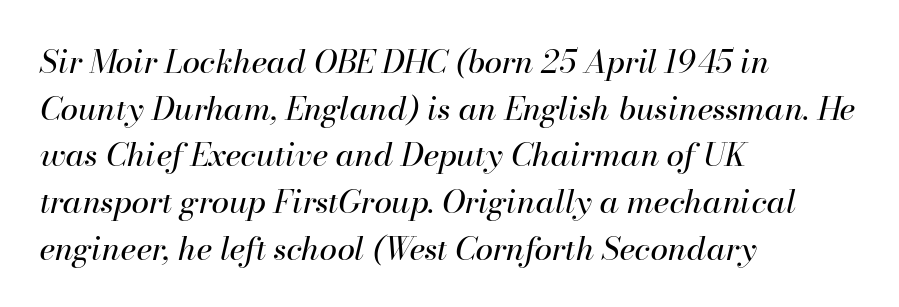
The passage shown is typed in a proportional face where columns would drift. The specimen omits any rule beneath the text block's lines. Horizontal alignment here is leftward, the default for most running prose. The passage shown stacks its lines at a standard gap. No letter is thick-stroked: the sample isn't bold. Tall strokes in this sample are angled rather than plumb.
